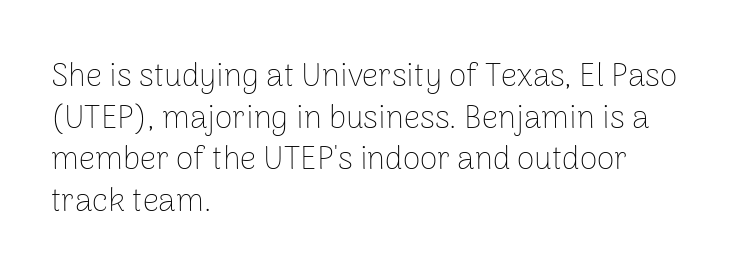
Q: Is the text bold? A: No.
Q: Is the text italic (slanted)? A: No, it is upright.
Q: Is the typeface a serif or a sans-serif typeface? A: Sans-serif.
Q: Is the text underlined? A: No.
Q: How is the paragraph aligned? A: Left-aligned.
Q: Is the spacing between letters normal or unusually wide? A: Normal.
Q: Is the spacing between lines tight, normal or loose? A: Normal.
Q: Width (condensed, normal, or wide)? A: Normal.
Q: Stroke contrast? A: Low.
Q: x-height? A: Medium.
Q: Monospaced? A: No.
